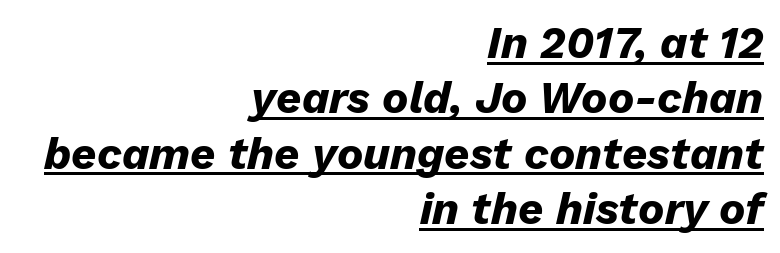
The passage shown leans; its letterforms are oblique. Look at the tracking — it's just the regular setting, nothing added. Thick stems and heavy bowls — unmistakably bold. Note the varied advance widths — an 'i' is clearly narrower than an 'm'.
